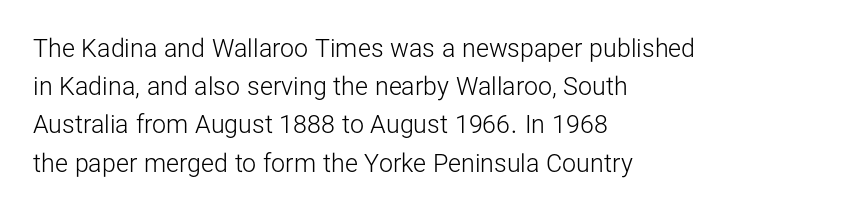
Q: Is the text bold? A: No.
Q: Is the text italic (slanted)? A: No, it is upright.
Q: Is the text underlined? A: No.
Q: How is the paragraph aligned? A: Left-aligned.
Q: Is the spacing between letters normal or unusually wide? A: Normal.
Q: Is the spacing between lines tight, normal or loose? A: Normal.
